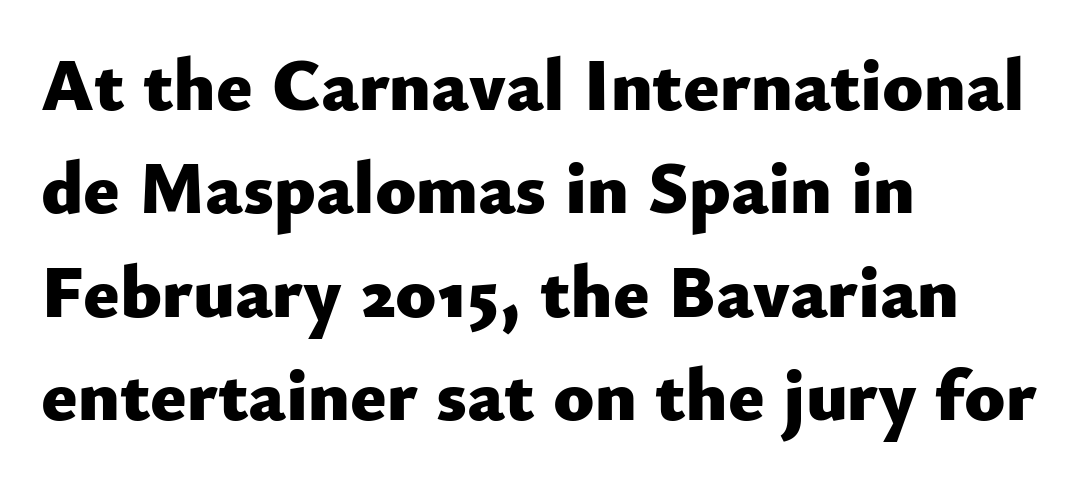
The image shows 75 px heavy sans-serif type, upright; set left-aligned, normal line spacing (1.38x), normal letter spacing, not underlined; low stroke contrast and a small x-height.
